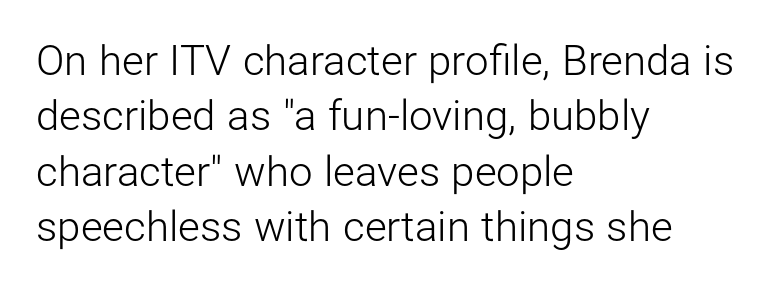
{"serif": "no", "italic": "no", "bold": "no", "weight": "light", "width": "normal", "stroke_contrast": "low", "x_height": "medium", "monospaced": "no", "underline": "no", "align": "left", "line_spacing": "normal", "line_spacing_ratio": 1.32, "letter_spacing": "normal", "letter_spacing_em": 0.0, "glyph_px": 42}
